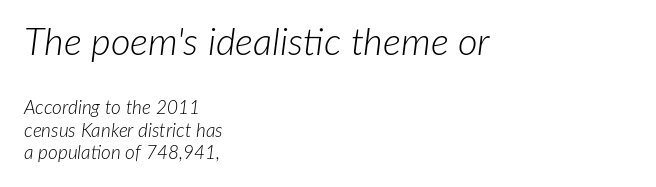
Q: Is the text bold? A: No.
Q: Is the text italic (slanted)? A: Yes, it leans right by about 7 degrees.
Q: Is the text underlined? A: No.
Q: How is the paragraph aligned? A: Left-aligned.
Q: Is the spacing between letters normal or unusually wide? A: Normal.
Q: Which block of text is set in a larger size, the first (top) or the second (bottom)? A: The first (top) one.
Q: Width (condensed, normal, or wide)? A: Normal.
Q: Stroke contrast? A: Low.
Q: x-height? A: Medium.
Q: Monospaced? A: No.
